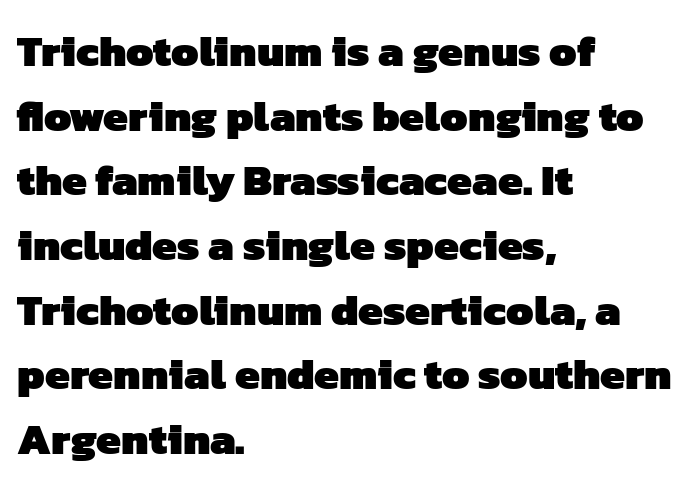
{"serif": "no", "bold": "yes", "weight": "heavy", "width": "normal", "stroke_contrast": "low", "x_height": "medium", "monospaced": "no", "underline": "no", "align": "left", "line_spacing": "normal", "line_spacing_ratio": 1.47, "letter_spacing": "normal", "letter_spacing_em": 0.0, "glyph_px": 44}
